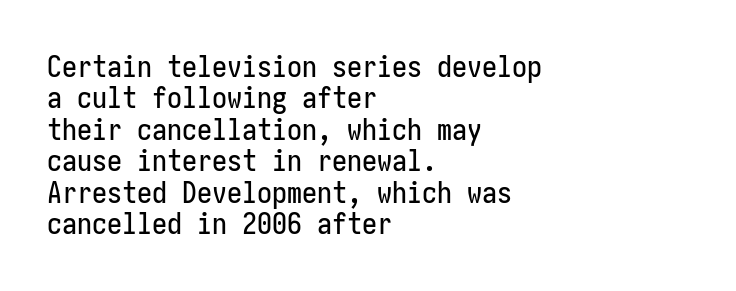
Honestly, the letter spacing is just normal — you wouldn't notice it. The lines are quadded left. A roman cut, with each character standing at attention. Beneath every word, the page is bare. Grotesque or geometric, the face here clearly has no serifs. Leading: reduced.
